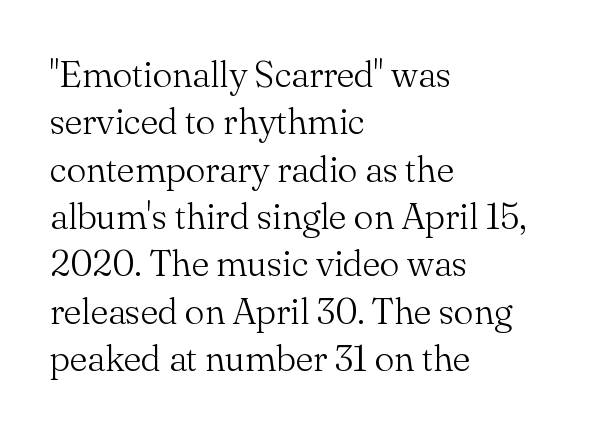
Q: Is the text bold? A: No.
Q: Is the text italic (slanted)? A: No, it is upright.
Q: Is the typeface a serif or a sans-serif typeface? A: Serif.
Q: Is the text underlined? A: No.
Q: How is the paragraph aligned? A: Left-aligned.
Q: Is the spacing between letters normal or unusually wide? A: Normal.
Q: Is the spacing between lines tight, normal or loose? A: Normal.
Q: Width (condensed, normal, or wide)? A: Normal.
Q: Stroke contrast? A: Medium.
Q: x-height? A: Small.
Q: Monospaced? A: No.
